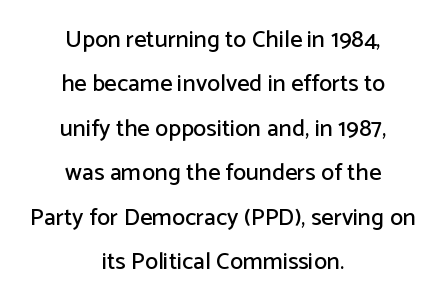
{"italic": "no", "underline": "no", "align": "center", "line_spacing_ratio": 1.85, "letter_spacing": "normal", "letter_spacing_em": 0.0, "glyph_px": 24}
